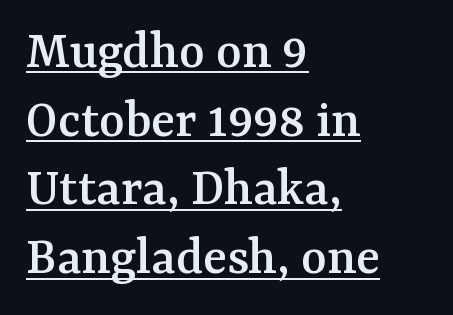
Q: Is the text italic (slanted)? A: No, it is upright.
Q: Is the typeface a serif or a sans-serif typeface? A: Serif.
Q: Is the text underlined? A: Yes.
Q: How is the paragraph aligned? A: Left-aligned.
Q: Is the spacing between letters normal or unusually wide? A: Normal.
Q: Is the spacing between lines tight, normal or loose? A: Normal.
Q: Width (condensed, normal, or wide)? A: Normal.
Q: Stroke contrast? A: Medium.
Q: x-height? A: Medium.
Q: Monospaced? A: No.
